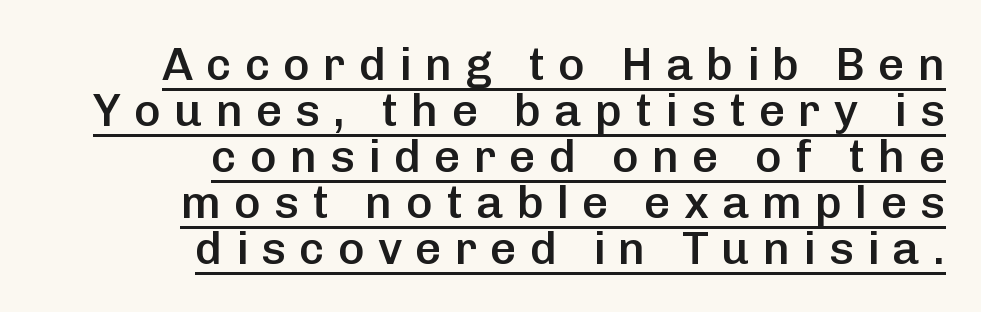
In terms of posture, this sample is upright. The rendered words wear a rule along their underside. The rendering uses a semibold face; strokes are thickened but not to full bold. A sans-serif font was chosen for this passage. Reading down the column, the eye jumps only a short way to each next line.
